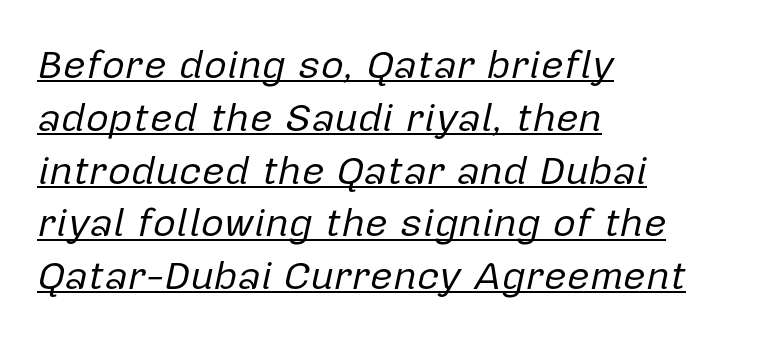
Q: Is the text bold? A: No.
Q: Is the text italic (slanted)? A: Yes, it leans right by about 12 degrees.
Q: Is the text underlined? A: Yes.
Q: How is the paragraph aligned? A: Left-aligned.
Q: Is the spacing between letters normal or unusually wide? A: Normal.
Q: Is the spacing between lines tight, normal or loose? A: Normal.
Q: Width (condensed, normal, or wide)? A: Normal.
Q: Stroke contrast? A: Low.
Q: x-height? A: Medium.
Q: Monospaced? A: No.
